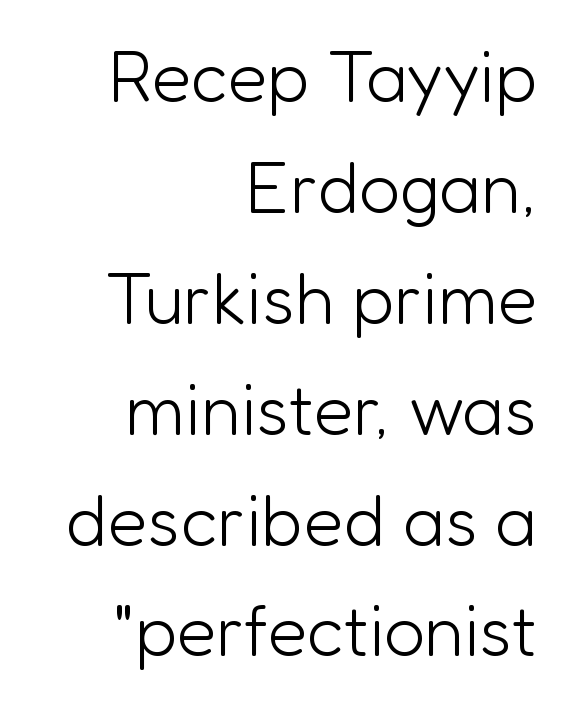
Weight class: somewhere from thin through regular. Is this a fixed-width face? No — the glyphs have proportional, varying widths. Visually the block forms a straight wall on the right and a jagged coastline on the left. The lettering holds an erect, upright posture throughout. The passage shown stacks its lines at a standard gap.
